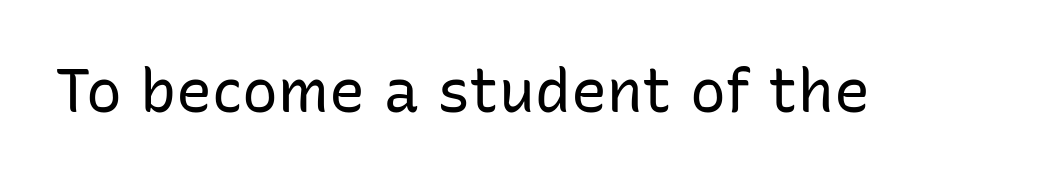
Characters remain perfectly vertical along every line. Bold? No — there's no thickening of the strokes. Serifs: no, the terminals of the letterforms are clean. Here the designer chose a conventional face with non-uniform glyph widths. Clear beneath every line of the passage.
